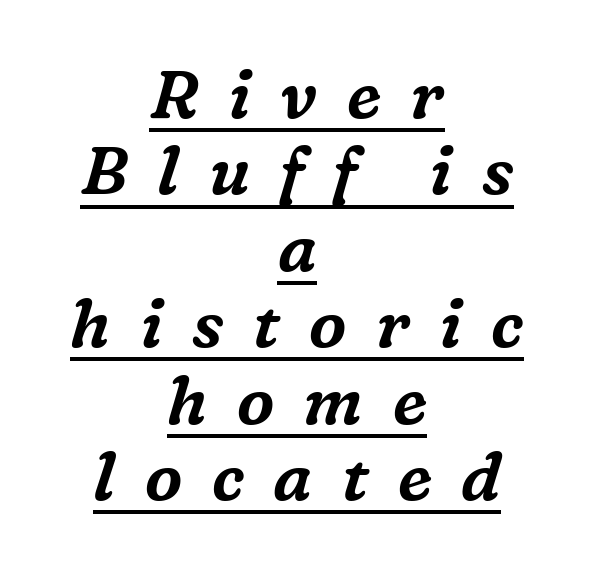
{"serif": "yes", "italic": "yes", "lean": "right", "slant_degrees": 16, "width": "normal", "stroke_contrast": "medium", "x_height": "medium", "monospaced": "no", "underline": "yes", "align": "center", "line_spacing": "tight", "line_spacing_ratio": 1.14, "letter_spacing": "wide", "letter_spacing_em": 0.44, "glyph_px": 67}
